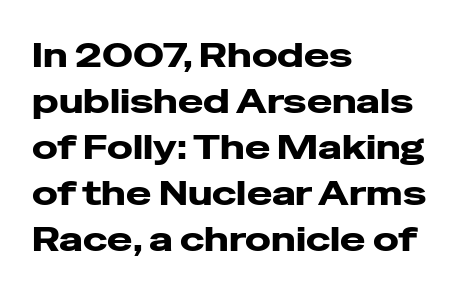
The image shows 34 px wide sans-serif type, upright; set left-aligned, normal line spacing (1.35x), normal letter spacing, not underlined; low stroke contrast and a medium x-height.
